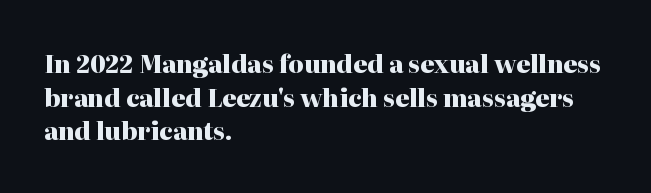
The image shows 24 px bold type, upright; set left-aligned, normal line spacing (1.4x), normal letter spacing, not underlined.
